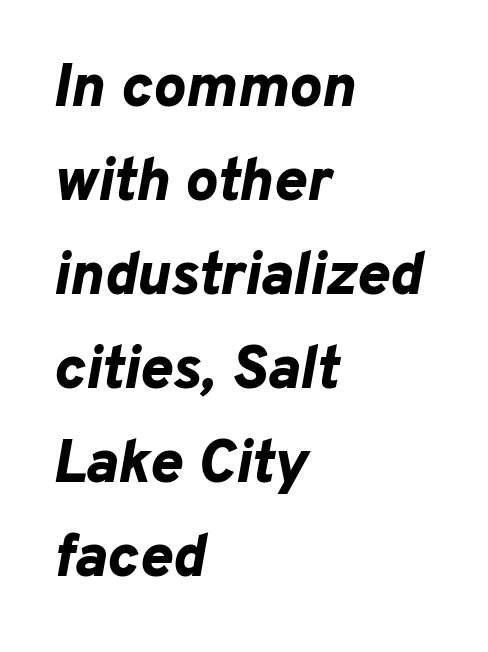
The image shows 61 px bold type, italic (leaning right); set left-aligned, normal line spacing (1.54x), normal letter spacing, not underlined; low stroke contrast and a medium x-height.
